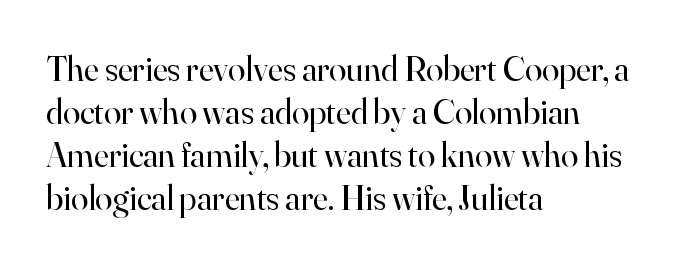
There is no visible air inserted between adjacent glyphs. The rag falls on the right side of this text block. In terms of posture, this sample is upright. The face used here is seriffed, in the tradition of book romans. Weight: not bold — regular or lighter.
